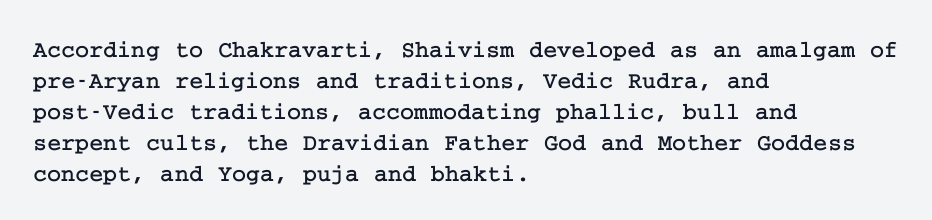
Q: Is the text italic (slanted)? A: No, it is upright.
Q: Is the text underlined? A: No.
Q: How is the paragraph aligned? A: Left-aligned.
Q: Is the spacing between letters normal or unusually wide? A: Normal.
Q: Is the spacing between lines tight, normal or loose? A: Normal.
